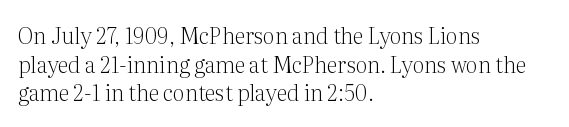
Check the space under the baseline: it is left empty. Characters follow at the spacing the type designer built in. These glyphs show unthickened strokes, regular width or finer. This is the regular roman posture of the typeface. A typesetter would call this leading conventional body-copy spacing. The compositor pushed each line to the left boundary.
